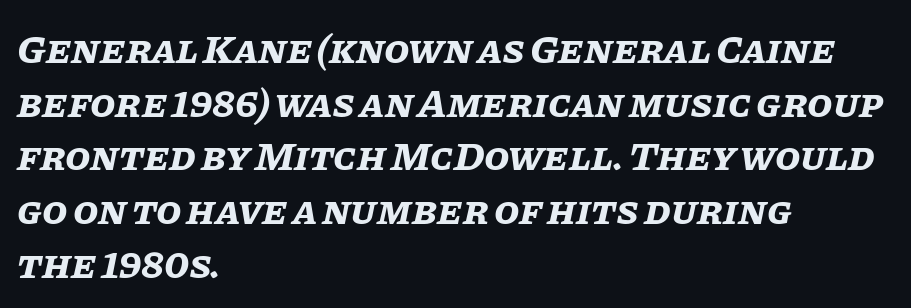
Q: Is the text bold? A: Yes.
Q: Is the text italic (slanted)? A: Yes, it leans right by about 11 degrees.
Q: Is the text underlined? A: No.
Q: How is the paragraph aligned? A: Left-aligned.
Q: Is the spacing between letters normal or unusually wide? A: Normal.
Q: Is the spacing between lines tight, normal or loose? A: Normal.
Q: Width (condensed, normal, or wide)? A: Normal.
Q: Stroke contrast? A: Low.
Q: x-height? A: Large.
Q: Monospaced? A: No.
